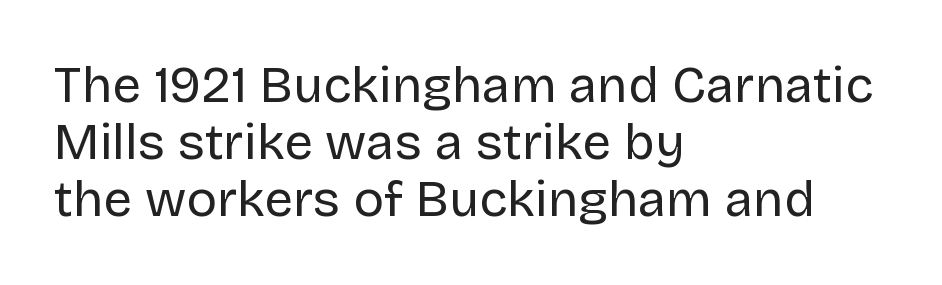
Q: Is the text bold? A: No.
Q: Is the text italic (slanted)? A: No, it is upright.
Q: Is the typeface a serif or a sans-serif typeface? A: Sans-serif.
Q: Is the text underlined? A: No.
Q: How is the paragraph aligned? A: Left-aligned.
Q: Is the spacing between letters normal or unusually wide? A: Normal.
Q: Is the spacing between lines tight, normal or loose? A: Tight.
Q: Width (condensed, normal, or wide)? A: Normal.
Q: Stroke contrast? A: Low.
Q: x-height? A: Large.
Q: Monospaced? A: No.
